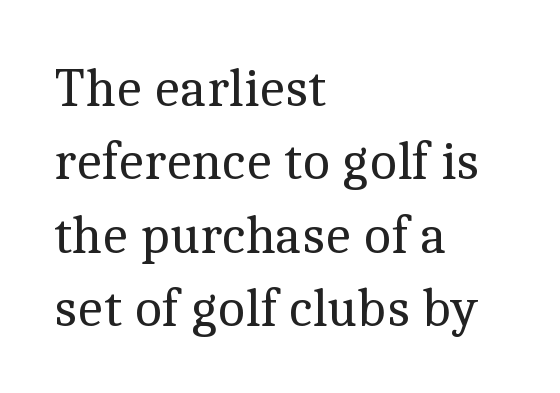
The image shows 54 px regular-weight serif type, upright; set left-aligned, normal line spacing (1.36x), normal letter spacing, not underlined; a medium x-height.
